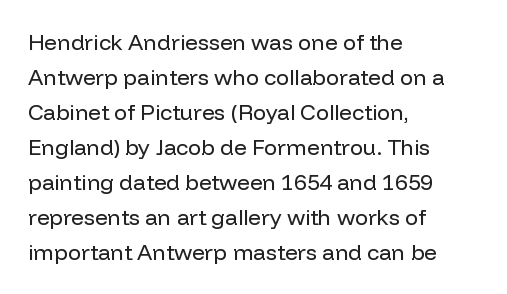
Q: Is the text bold? A: No.
Q: Is the text italic (slanted)? A: No, it is upright.
Q: Is the text underlined? A: No.
Q: How is the paragraph aligned? A: Left-aligned.
Q: Is the spacing between letters normal or unusually wide? A: Normal.
Q: Is the spacing between lines tight, normal or loose? A: Normal.
